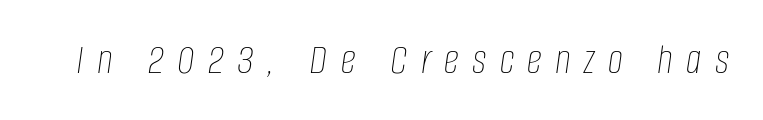
{"italic": "yes", "lean": "right", "slant_degrees": 8, "bold": "no", "weight": "thin", "width": "condensed", "stroke_contrast": "low", "x_height": "large", "monospaced": "no", "underline": "no", "letter_spacing": "wide", "letter_spacing_em": 0.31, "glyph_px": 43}
